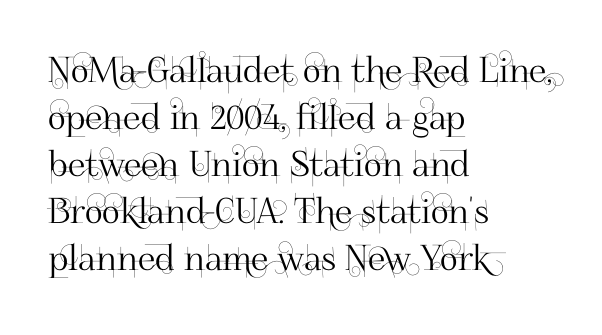
Q: Is the text italic (slanted)? A: No, it is upright.
Q: Is the typeface a serif or a sans-serif typeface? A: Sans-serif.
Q: Is the text underlined? A: No.
Q: How is the paragraph aligned? A: Left-aligned.
Q: Is the spacing between letters normal or unusually wide? A: Normal.
Q: Is the spacing between lines tight, normal or loose? A: Normal.
Q: Width (condensed, normal, or wide)? A: Normal.
Q: Stroke contrast? A: High.
Q: x-height? A: Small.
Q: Monospaced? A: No.
